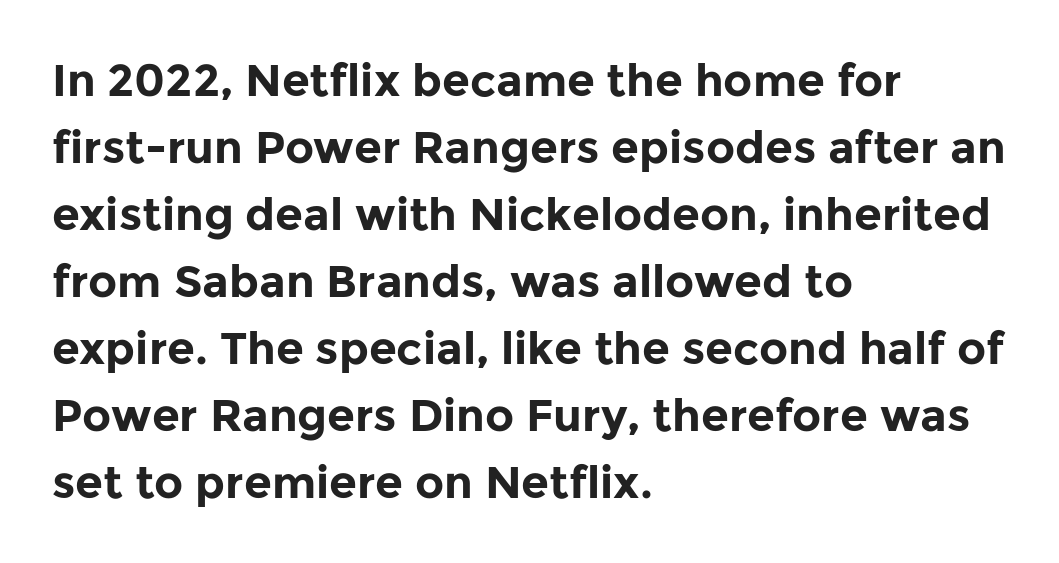
The image shows 45 px bold sans-serif type, upright; set left-aligned, normal line spacing (1.49x), normal letter spacing, not underlined; low stroke contrast and a medium x-height.
